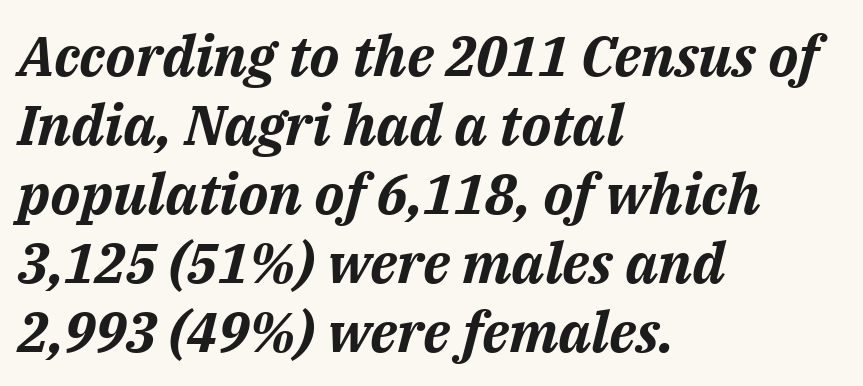
Q: Is the text bold? A: Yes.
Q: Is the text italic (slanted)? A: Yes, it leans right by about 14 degrees.
Q: Is the text underlined? A: No.
Q: How is the paragraph aligned? A: Left-aligned.
Q: Is the spacing between letters normal or unusually wide? A: Normal.
Q: Width (condensed, normal, or wide)? A: Normal.
Q: Stroke contrast? A: Medium.
Q: x-height? A: Medium.
Q: Monospaced? A: No.
